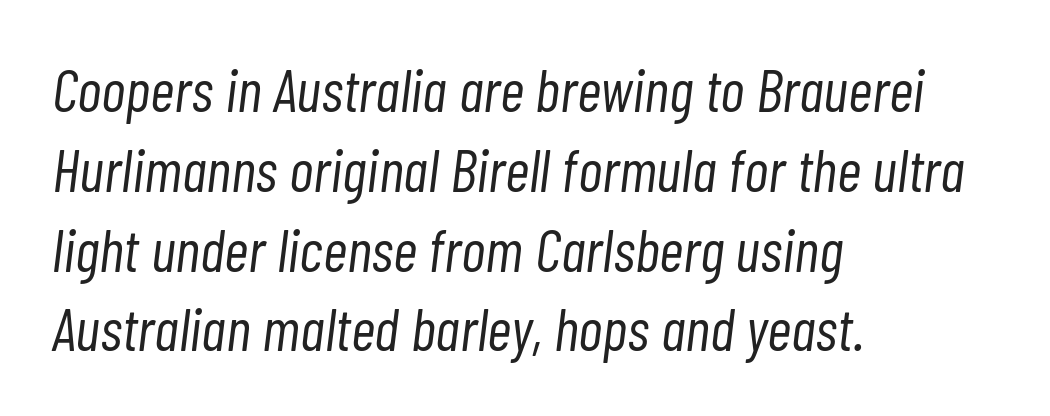
{"italic": "yes", "lean": "right", "slant_degrees": 7, "bold": "no", "weight": "light", "width": "condensed", "stroke_contrast": "low", "x_height": "medium", "monospaced": "no", "underline": "no", "align": "left", "line_spacing": "normal", "line_spacing_ratio": 1.33, "letter_spacing": "normal", "letter_spacing_em": 0.0, "glyph_px": 60}
